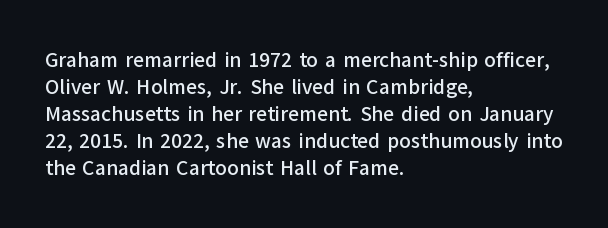
The image shows 21 px text type, upright; set left-aligned, normal line spacing (1.28x), normal letter spacing, not underlined.
